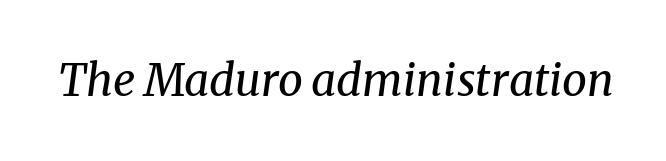
The face used here is proportionally spaced, like ordinary book or web type. A quiet, ordinary-to-light weight characterises the typeface. Italic: yes, the glyphs are oblique. No word sits above an underline. Serif or sans? Serif — the stroke terminals have little feet. In terms of letterspacing, this is plain default setting.
